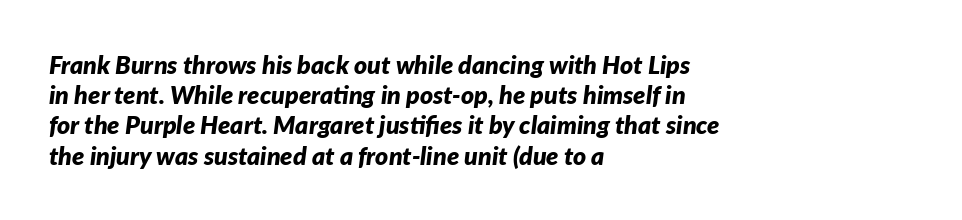
The image shows 25 px bold type, italic (leaning right); set left-aligned, line spacing 1.21x, normal letter spacing, not underlined.
